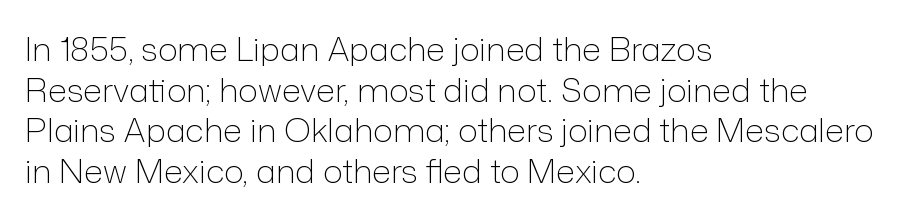
{"serif": "no", "italic": "no", "bold": "no", "weight": "light", "width": "normal", "stroke_contrast": "low", "x_height": "medium", "monospaced": "no", "underline": "no", "align": "left", "line_spacing_ratio": 1.23, "letter_spacing": "normal", "letter_spacing_em": 0.0, "glyph_px": 33}
